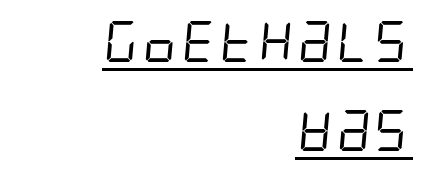
The passage is arranged like a letterhead date or caption credit — flush right. Stems here are at most as thick as an everyday book face. The gaps between neighbouring characters are ordinary and unremarkable. What's the leading like? Stretched, with rows far apart. These characters rest on top of a visible drawn line. Letterform terminals end flat and unadorned throughout the passage.
